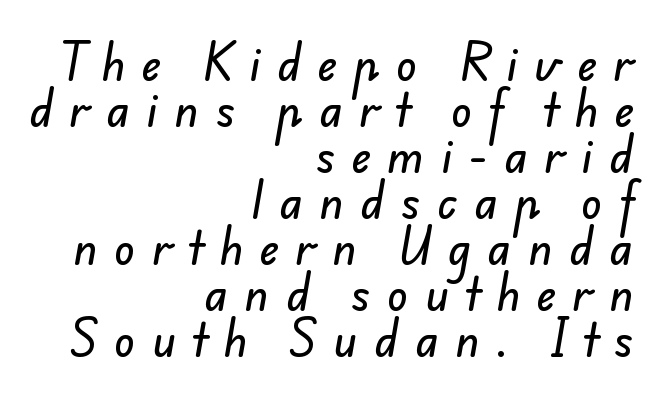
The image shows 43 px sans-serif type; set right-aligned, tight line spacing (1.07x), unusually wide letter spacing (+0.39 em), not underlined; low stroke contrast and a small x-height.
